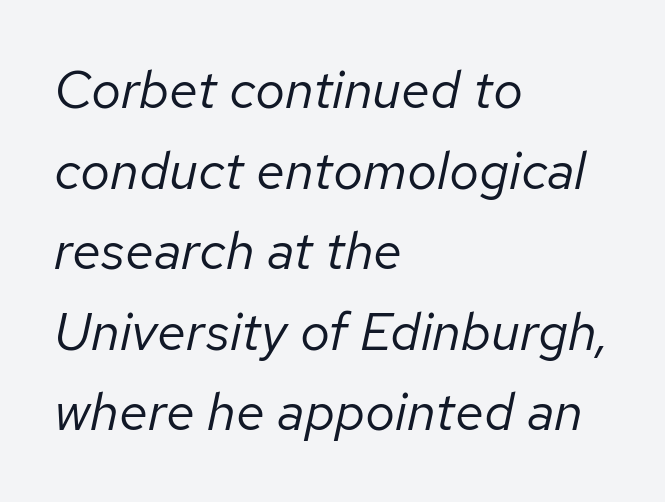
A typesetter would call this proportional, since set widths differ per character. What's the leading like? Ordinary, nothing unusual. When letters slant like this, we call the style italic. Descenders hang freely into open space. Heaviness? Minimal to ordinary, like unemphasized prose.
